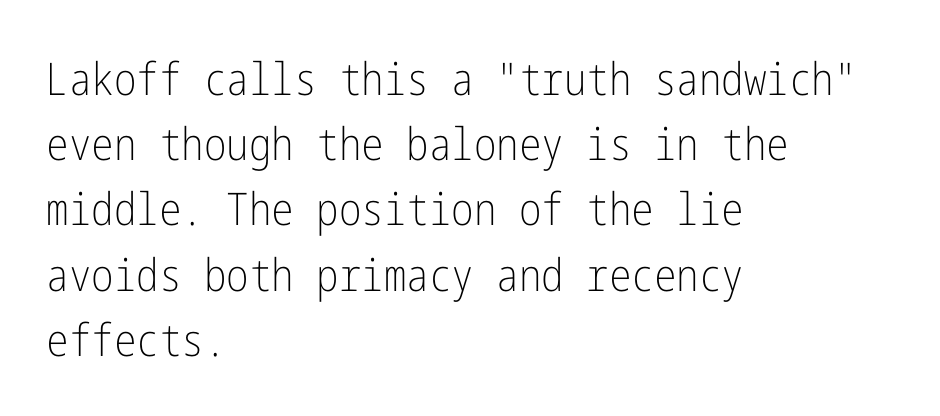
Q: Is the text bold? A: No.
Q: Is the text italic (slanted)? A: No, it is upright.
Q: Is the typeface a serif or a sans-serif typeface? A: Sans-serif.
Q: Is the text underlined? A: No.
Q: How is the paragraph aligned? A: Left-aligned.
Q: Is the spacing between letters normal or unusually wide? A: Normal.
Q: Is the spacing between lines tight, normal or loose? A: Normal.
Q: Width (condensed, normal, or wide)? A: Condensed.
Q: Stroke contrast? A: Low.
Q: x-height? A: Medium.
